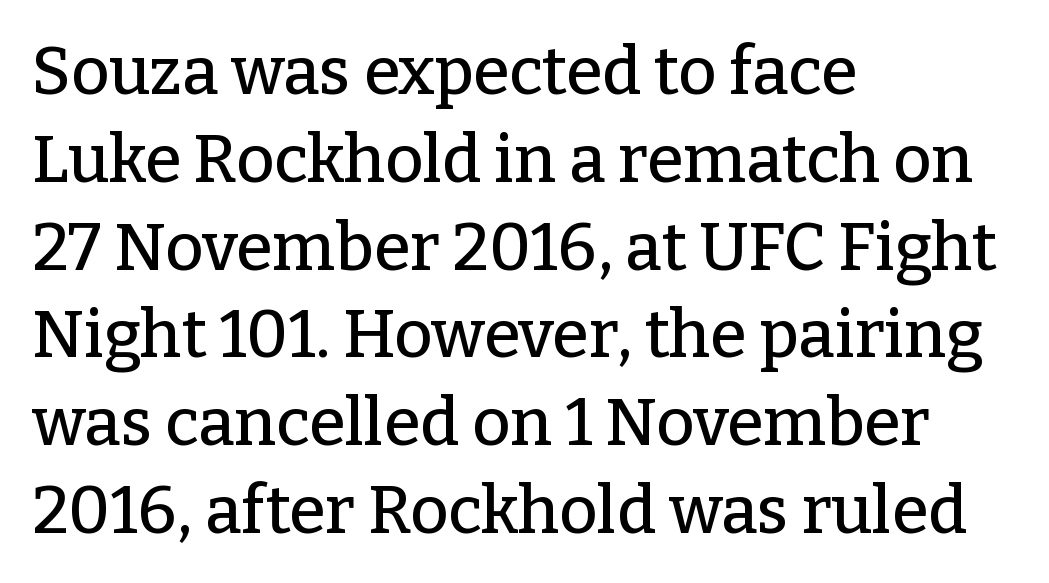
The words here are not underlined. In terms of letterform style, serifs are clearly present. Reading down the column, the eye jumps a familiar distance to each next line. In terms of posture, this sample is upright.
